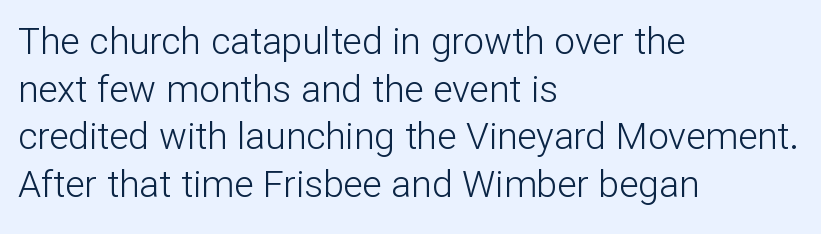
Q: Is the text bold? A: No.
Q: Is the text italic (slanted)? A: No, it is upright.
Q: Is the typeface a serif or a sans-serif typeface? A: Sans-serif.
Q: Is the text underlined? A: No.
Q: How is the paragraph aligned? A: Left-aligned.
Q: Is the spacing between letters normal or unusually wide? A: Normal.
Q: Is the spacing between lines tight, normal or loose? A: Normal.
Q: Width (condensed, normal, or wide)? A: Normal.
Q: Stroke contrast? A: Low.
Q: x-height? A: Medium.
Q: Monospaced? A: No.
